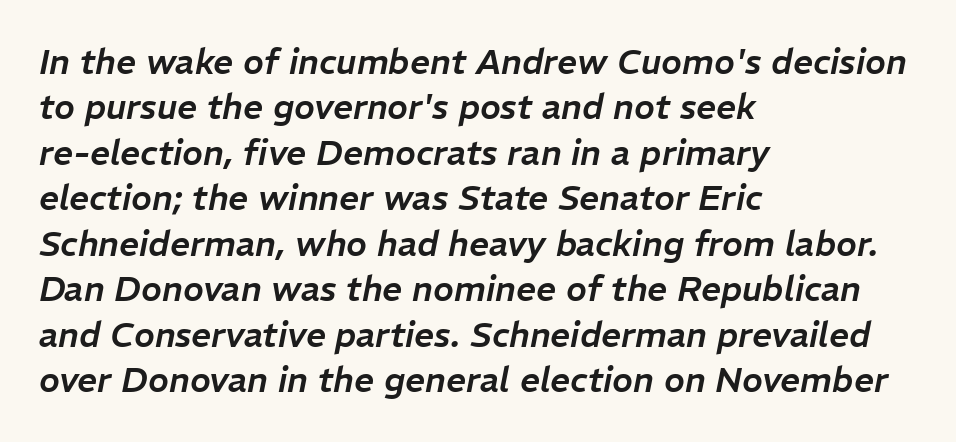
{"italic": "yes", "lean": "right", "slant_degrees": 11, "width": "normal", "stroke_contrast": "low", "x_height": "medium", "monospaced": "no", "underline": "no", "align": "left", "line_spacing": "normal", "line_spacing_ratio": 1.3, "letter_spacing": "normal", "letter_spacing_em": 0.0, "glyph_px": 35}
